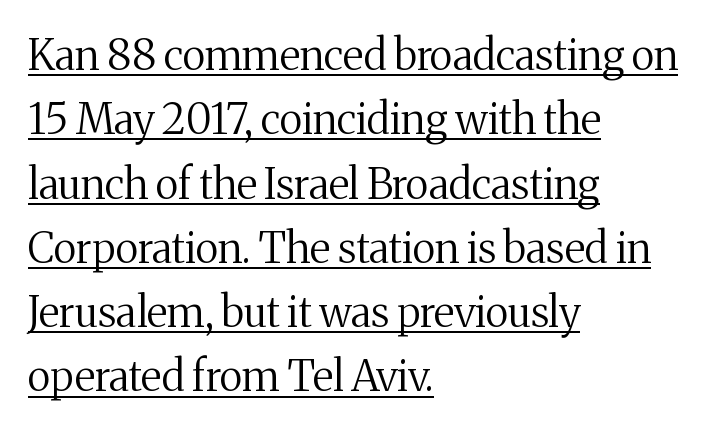
Is this a fixed-width face? No — the glyphs have proportional, varying widths. What decoration does the sample have? An underline. These glyphs show unthickened strokes, regular width or finer. Vertical strokes here are truly vertical. A typesetter would call this leading conventional body-copy spacing. The glyphs in this specimen are seriffed.
